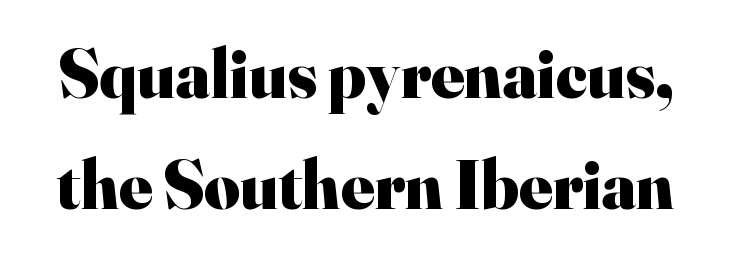
Baseline-to-baseline distance is the conventional proportion of letter height. Does the lettering tilt? It doesn't — this is upright. Spacing verdict: proportional, widths tailored to each character. Thick stems and heavy bowls — unmistakably bold. Small tapered or slab feet sit at the stroke ends, so this counts as serif. Quick note: underline off.
